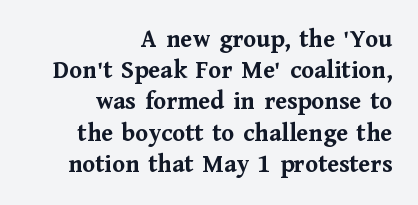
{"italic": "no", "bold": "yes", "underline": "no", "align": "right", "line_spacing_ratio": 1.2, "letter_spacing": "normal", "letter_spacing_em": 0.0, "glyph_px": 26}
